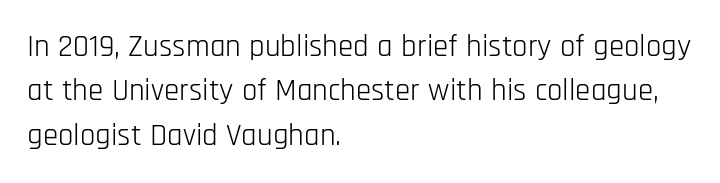
{"serif": "no", "italic": "no", "bold": "no", "weight": "light", "width": "condensed", "stroke_contrast": "low", "x_height": "large", "monospaced": "no", "underline": "no", "align": "left", "line_spacing": "normal", "line_spacing_ratio": 1.43, "letter_spacing": "normal", "letter_spacing_em": 0.0, "glyph_px": 31}
